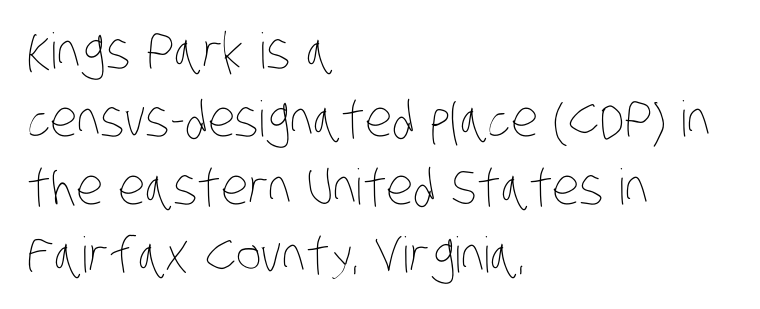
{"bold": "no", "weight": "thin", "width": "condensed", "stroke_contrast": "low", "x_height": "large", "monospaced": "no", "underline": "no", "align": "left", "line_spacing": "normal", "line_spacing_ratio": 1.39, "letter_spacing": "normal", "letter_spacing_em": 0.0, "glyph_px": 49}
